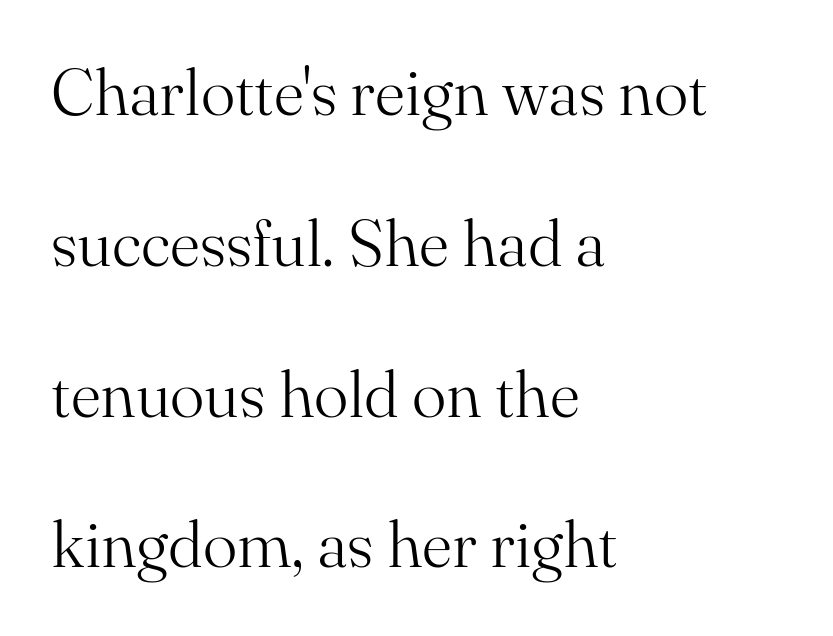
Q: Is the text bold? A: No.
Q: Is the text italic (slanted)? A: No, it is upright.
Q: Is the typeface a serif or a sans-serif typeface? A: Serif.
Q: Is the text underlined? A: No.
Q: How is the paragraph aligned? A: Left-aligned.
Q: Is the spacing between letters normal or unusually wide? A: Normal.
Q: Is the spacing between lines tight, normal or loose? A: Loose.
Q: Width (condensed, normal, or wide)? A: Normal.
Q: Stroke contrast? A: Medium.
Q: x-height? A: Small.
Q: Monospaced? A: No.
